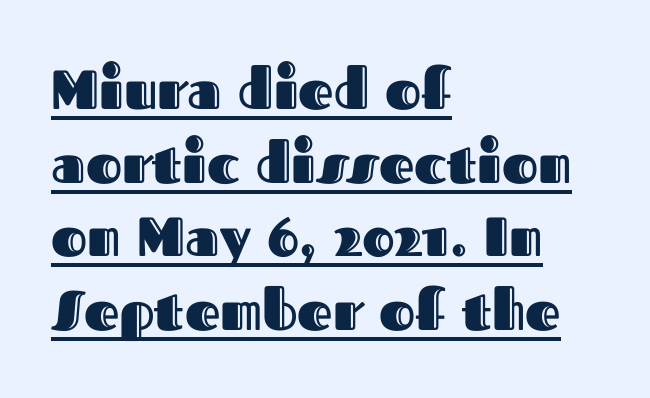
Q: Is the text italic (slanted)? A: No, it is upright.
Q: Is the text underlined? A: Yes.
Q: How is the paragraph aligned? A: Left-aligned.
Q: Is the spacing between letters normal or unusually wide? A: Normal.
Q: Is the spacing between lines tight, normal or loose? A: Normal.
Q: Width (condensed, normal, or wide)? A: Normal.
Q: x-height? A: Medium.
Q: Monospaced? A: No.
